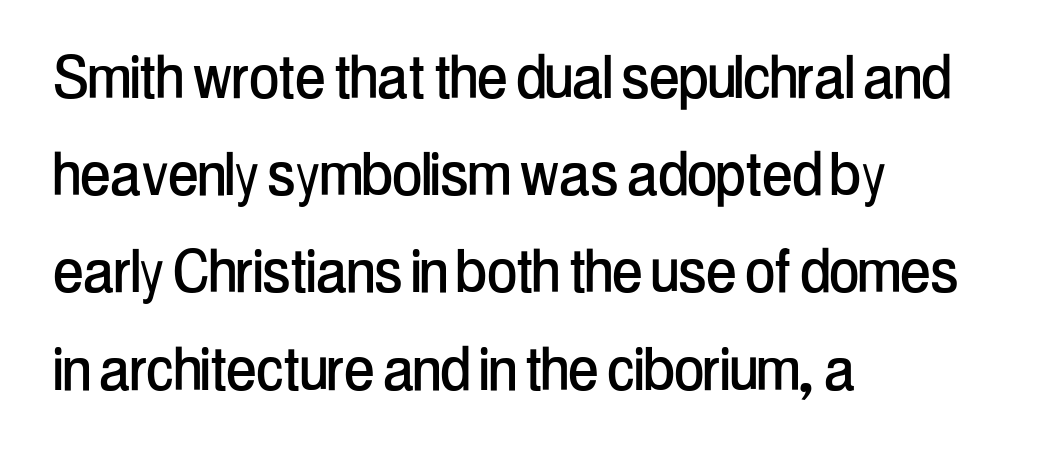
The image shows 72 px condensed sans-serif type, upright; set left-aligned, normal line spacing (1.35x), normal letter spacing, not underlined; low stroke contrast and a medium x-height.
